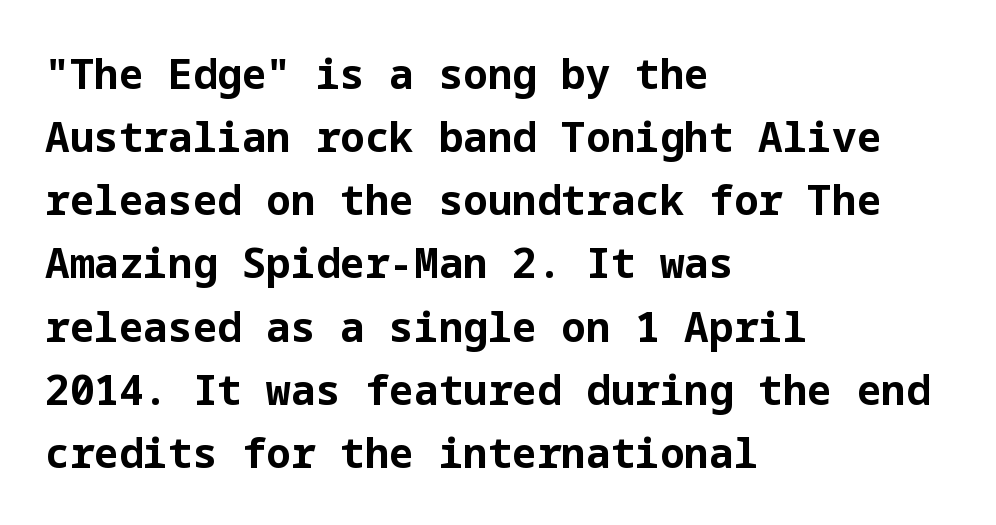
Its strokes are broad and dark, the hallmark of bold type. Visually the block forms a straight wall on the left and a jagged coastline on the right. Baseline-to-baseline distance is the conventional proportion of letter height. Underlining? Definitely not there. The face used here is a sans, in the tradition of grotesques and geometrics. Vertical strokes here are truly vertical.
